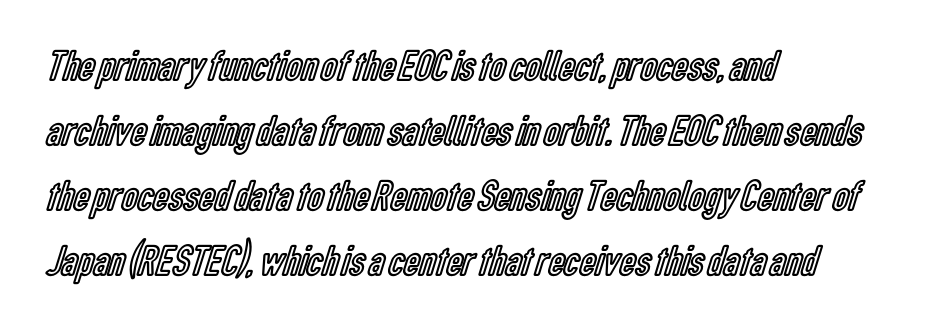
Note the varied advance widths — an 'i' is clearly narrower than an 'm'. Caption: standard tracking, unaltered. Vertically, the passage feels balanced, rows spaced as you'd expect.
